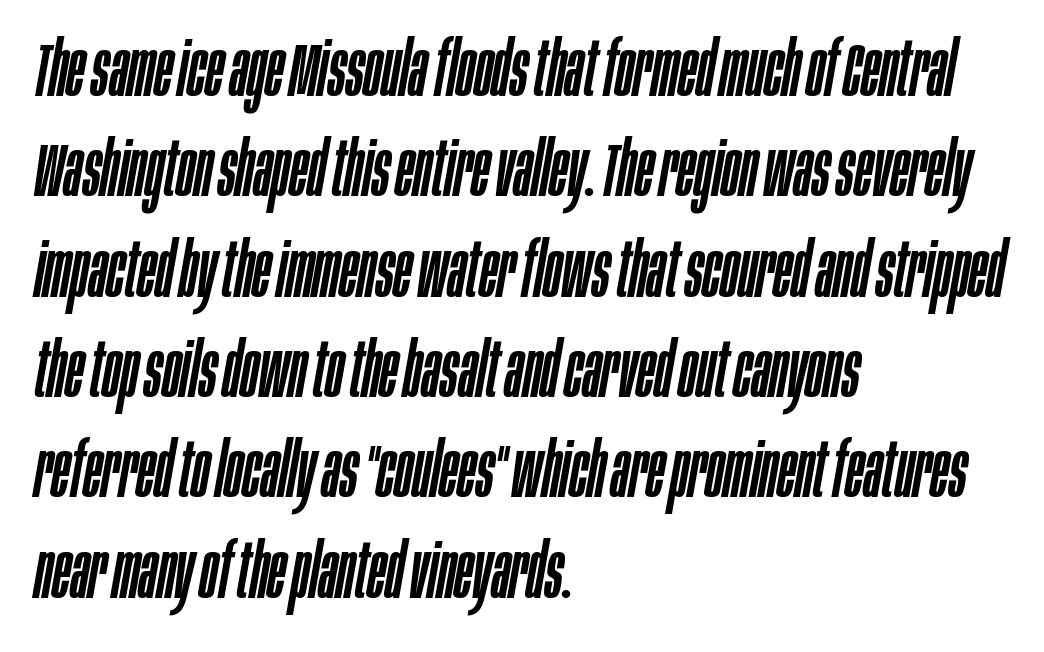
The image shows 76 px condensed type, italic (leaning right); set left-aligned, normal line spacing (1.32x), normal letter spacing, not underlined; low stroke contrast and a large x-height.
